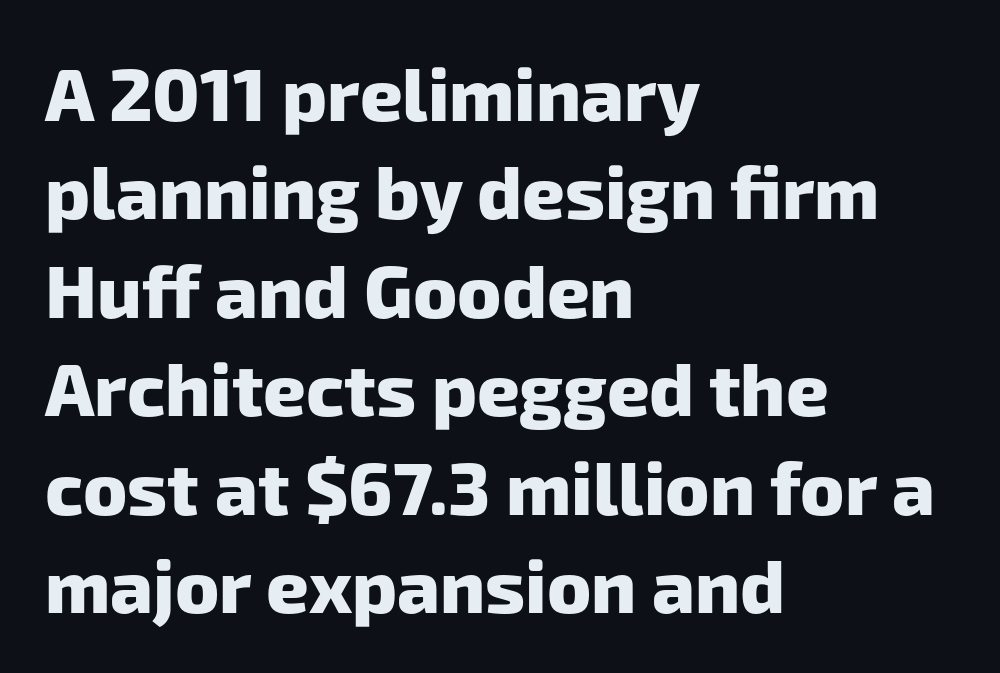
The image shows 74 px heavy sans-serif type; set left-aligned, normal line spacing (1.33x), normal letter spacing, not underlined; low stroke contrast and a medium x-height.
